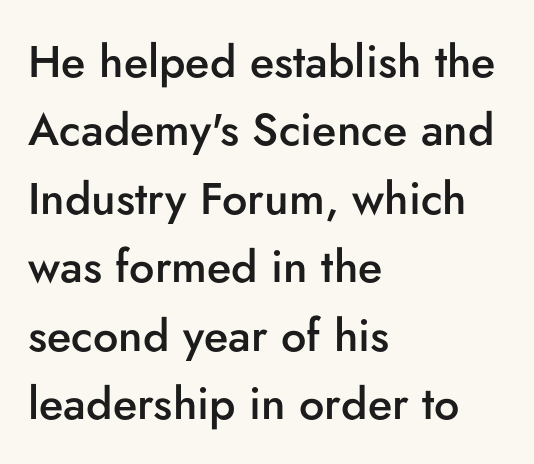
{"serif": "no", "italic": "no", "bold": "semi", "weight": "semibold", "width": "normal", "stroke_contrast": "low", "x_height": "small", "monospaced": "no", "underline": "no", "align": "left", "line_spacing": "normal", "line_spacing_ratio": 1.52, "letter_spacing": "normal", "letter_spacing_em": 0.0, "glyph_px": 45}
